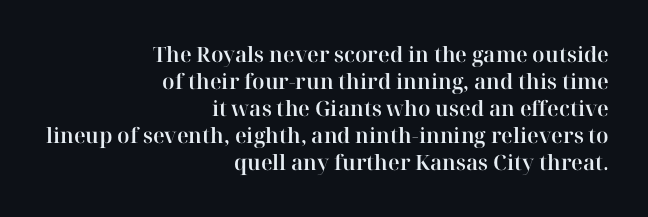
The image shows 21 px text type, upright; set right-aligned, normal line spacing (1.29x), normal letter spacing, not underlined.
